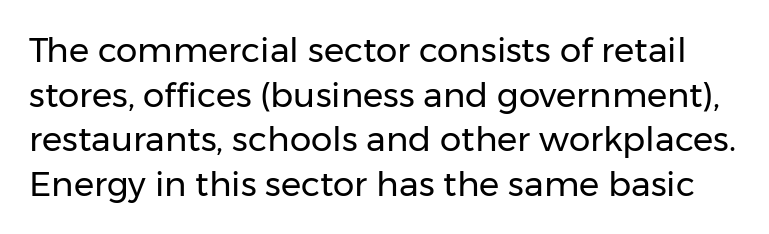
It's the straight-up-and-down kind of type. Stems and bowls with no extra thickness — not bold. The font family rendered here belongs to the sans-serif group. This sample keeps an unexceptional amount of space between lines. Short note: letters normally spaced. Do the characters align in a grid? No, the font is proportional.
